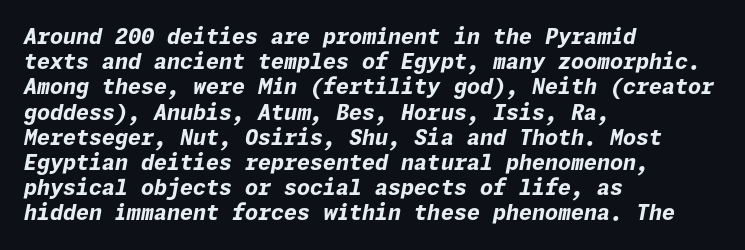
Q: Is the text bold? A: Yes.
Q: Is the text italic (slanted)? A: Yes, it leans right by about 11 degrees.
Q: Is the text underlined? A: No.
Q: How is the paragraph aligned? A: Left-aligned.
Q: Is the spacing between letters normal or unusually wide? A: Normal.
